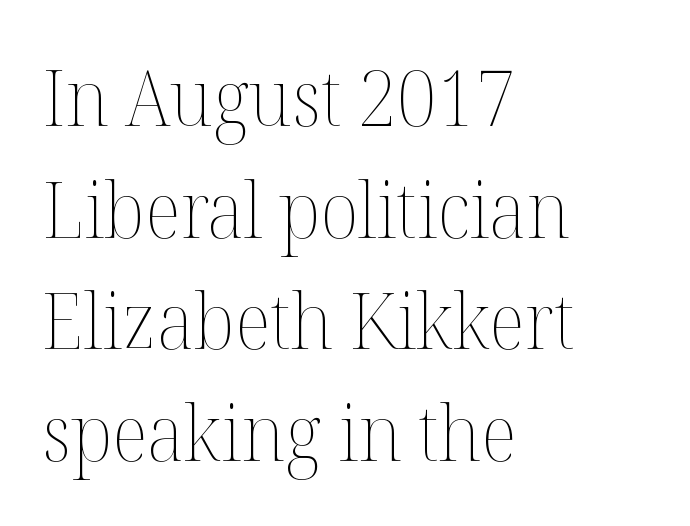
This is the regular roman posture of the typeface. Here the designer chose a conventional face with non-uniform glyph widths. Short and long lines alike share a common starting point at left. No word sits above an underline. Does extra space separate the letters? No, they use regular spacing. Stroke mass is kept to a normal reading level or below.
